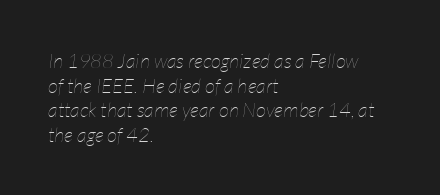
{"italic": "yes", "lean": "right", "slant_degrees": 7, "bold": "no", "underline": "no", "align": "left", "line_spacing_ratio": 1.23, "letter_spacing": "normal", "letter_spacing_em": 0.0, "glyph_px": 20}
